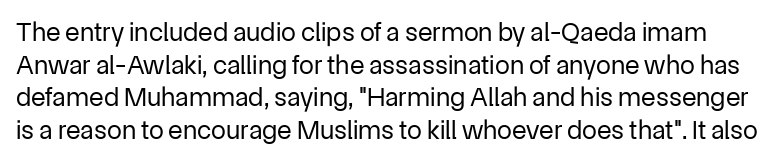
Q: Is the text bold? A: No.
Q: Is the text italic (slanted)? A: No, it is upright.
Q: Is the text underlined? A: No.
Q: Is the spacing between letters normal or unusually wide? A: Normal.
